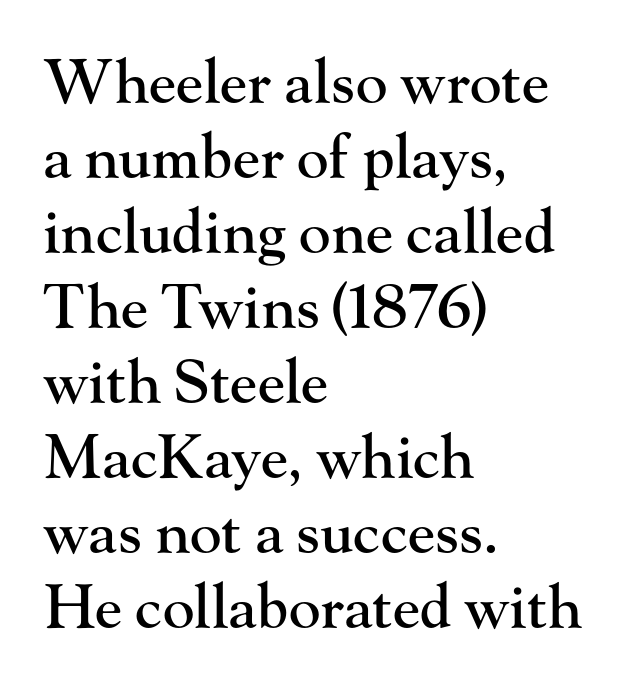
Q: Is the text italic (slanted)? A: No, it is upright.
Q: Is the typeface a serif or a sans-serif typeface? A: Serif.
Q: Is the text underlined? A: No.
Q: How is the paragraph aligned? A: Left-aligned.
Q: Is the spacing between letters normal or unusually wide? A: Normal.
Q: Is the spacing between lines tight, normal or loose? A: Normal.
Q: Width (condensed, normal, or wide)? A: Normal.
Q: Stroke contrast? A: High.
Q: x-height? A: Small.
Q: Monospaced? A: No.
